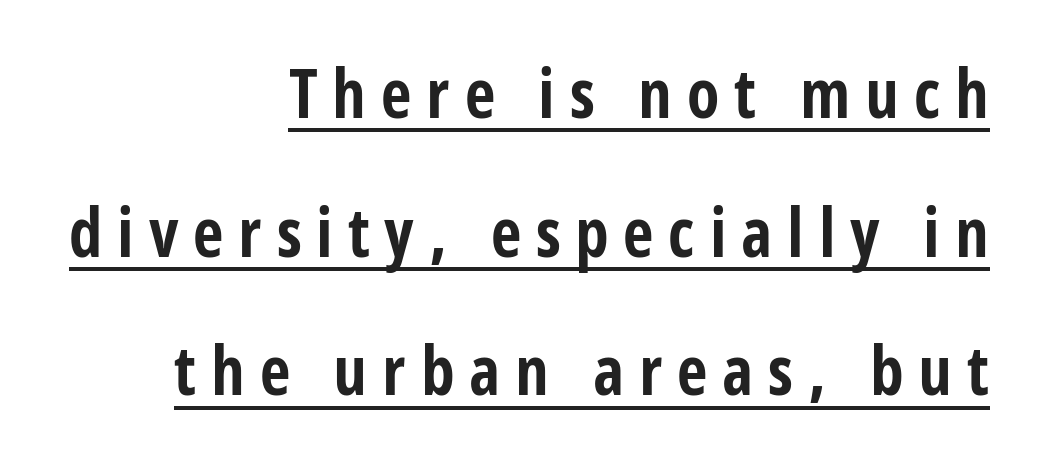
{"serif": "no", "italic": "no", "bold": "yes", "weight": "bold", "width": "condensed", "stroke_contrast": "low", "x_height": "medium", "monospaced": "no", "underline": "yes", "align": "right", "line_spacing": "loose", "line_spacing_ratio": 2.07, "letter_spacing": "wide", "letter_spacing_em": 0.22, "glyph_px": 67}
